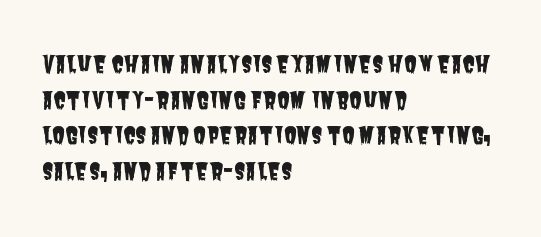
Q: Is the text underlined? A: No.
Q: How is the paragraph aligned? A: Left-aligned.
Q: Is the spacing between letters normal or unusually wide? A: Normal.
Q: Is the spacing between lines tight, normal or loose? A: Normal.
